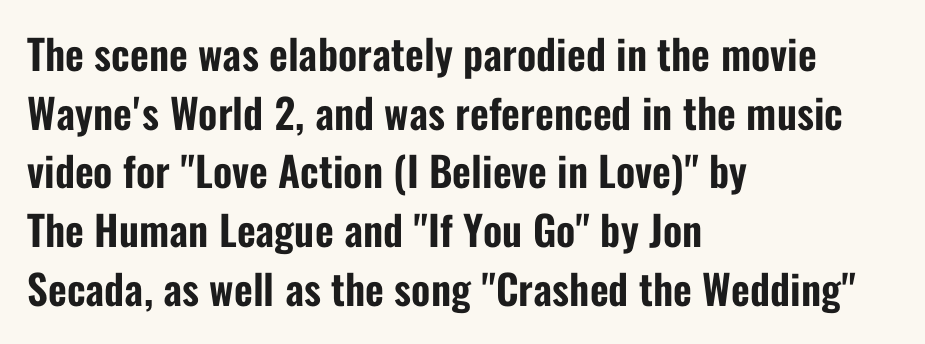
Stroke terminals: plain, sans-serif. Nope, not italic — everything's standing straight. Descenders hang freely into open space. Spacing verdict: proportional, widths tailored to each character. The line texture is even and compact thanks to regular tracking. Leading: standard.
